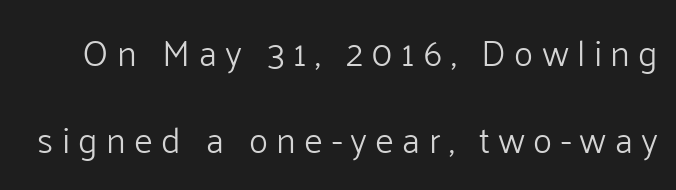
Bare-footed words on every line. The characters are drawn with everyday or finer stroke widths. The letters advance in unequal steps, a hallmark of proportional type. Vertical spacing — loose. I'd call this a sans setting — the letters go barefoot.
